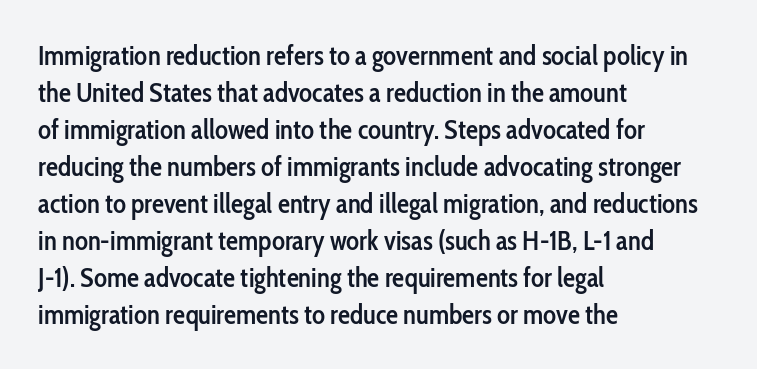
The image shows 27 px text type, upright; set left-aligned, normal line spacing (1.37x), normal letter spacing, not underlined.
